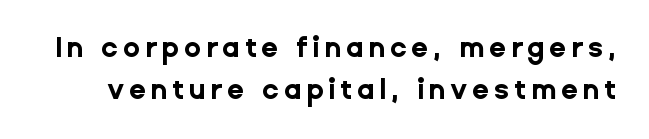
{"serif": "no", "italic": "no", "bold": "yes", "weight": "bold", "width": "normal", "stroke_contrast": "low", "x_height": "medium", "monospaced": "no", "underline": "no", "line_spacing": "normal", "line_spacing_ratio": 1.51, "glyph_px": 28}
